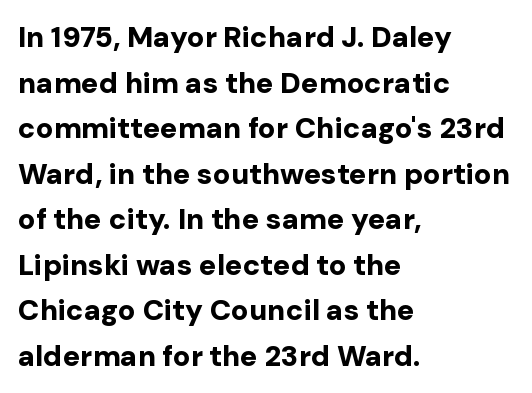
Just letters on the line, the space beneath them empty. Heavy-handed strokes throughout: this text is bold. The rendering keeps characters at their native spacing. The face used here is proportionally spaced, like ordinary book or web type. Reading down the column, the eye jumps a familiar distance to each next line. Line starts are locked; line ends wander.
